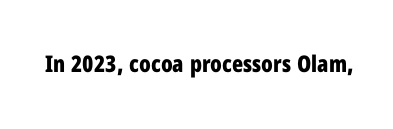
{"italic": "no", "bold": "yes", "underline": "no", "letter_spacing": "normal", "letter_spacing_em": 0.0, "glyph_px": 23}
